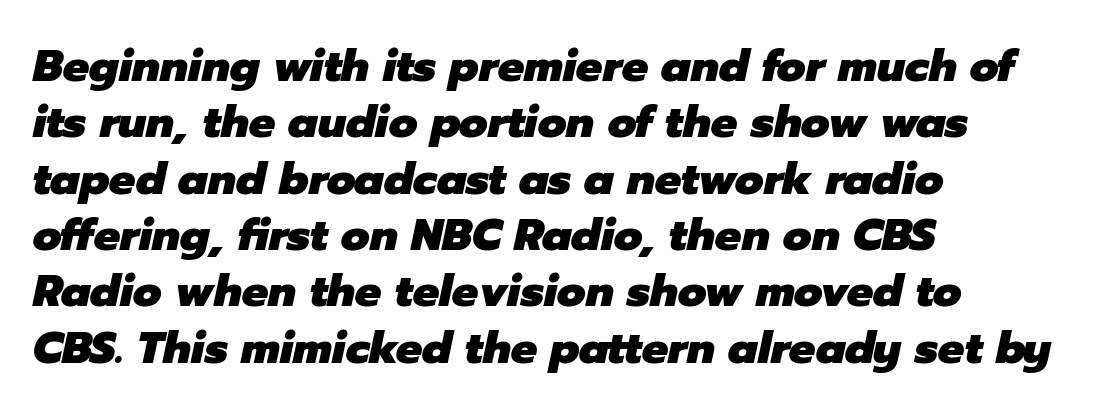
The image shows 44 px heavy type, italic (leaning right); set left-aligned, normal line spacing (1.28x), normal letter spacing, not underlined; low stroke contrast and a medium x-height.
